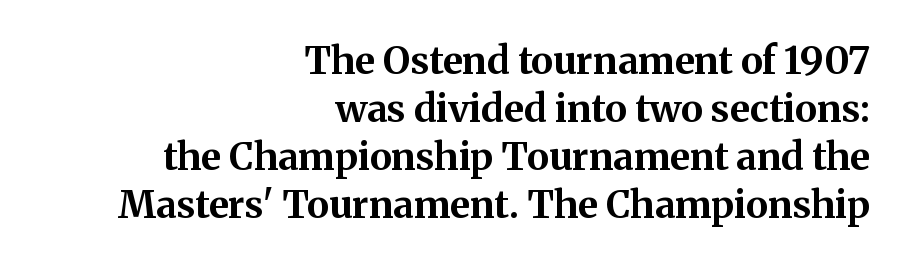
In terms of leading, this rendering sits right in the middle. Only glyphs here, with clear space below each row. If you drew a ruler down the right edge, every line would touch it. A roman cut, with each character standing at attention. A dark, heavy texture on the line: the type is bold.
